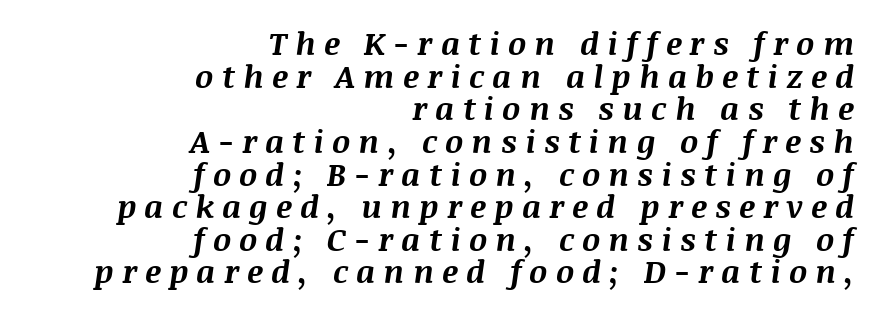
The image shows 32 px bold type, italic (leaning right); set right-aligned, tight line spacing (1.02x), unusually wide letter spacing (+0.25 em), not underlined; medium stroke contrast and a large x-height.
